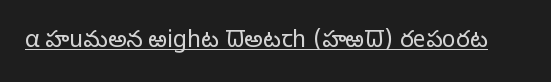
Students, observe the line beneath the letters — that is underlining. You can tell it's not italic because the verticals are truly vertical. Stems here are at most as thick as an everyday book face. Between one letter and the next there's only the usual sliver of space.
